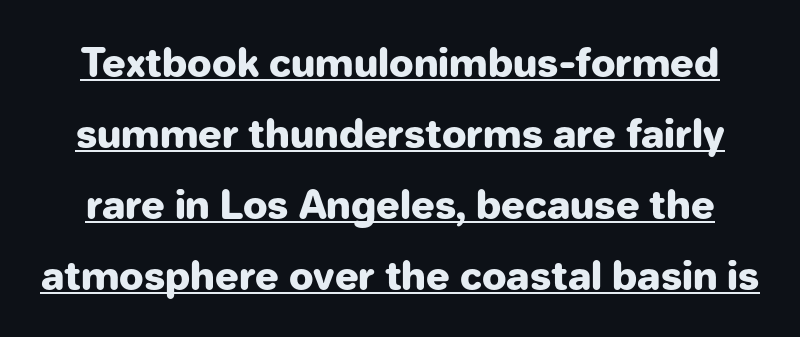
{"serif": "no", "italic": "no", "bold": "yes", "weight": "heavy", "width": "normal", "stroke_contrast": "low", "x_height": "medium", "monospaced": "no", "underline": "yes", "line_spacing_ratio": 1.82, "letter_spacing": "normal", "letter_spacing_em": 0.0, "glyph_px": 39}
